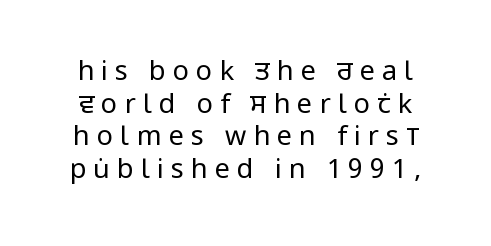
{"italic": "no", "bold": "no", "underline": "no", "line_spacing_ratio": 1.21, "letter_spacing": "wide", "letter_spacing_em": 0.26, "glyph_px": 27}
